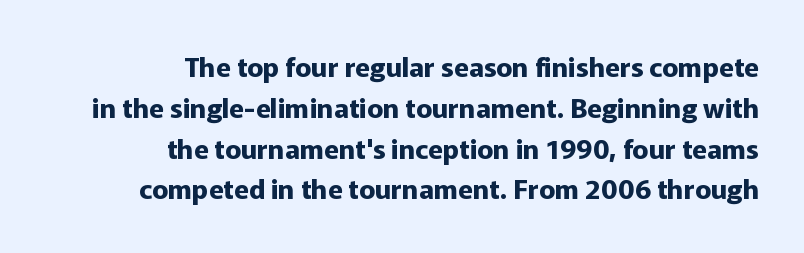
Ordinary non-slanted type is in use. Letters rest on an invisible, unmarked baseline. Vertical spacing — default. The rendering keeps characters at their native spacing. The compositor pushed each line to the right boundary. Strong, thick strokes mark this as bold type.
